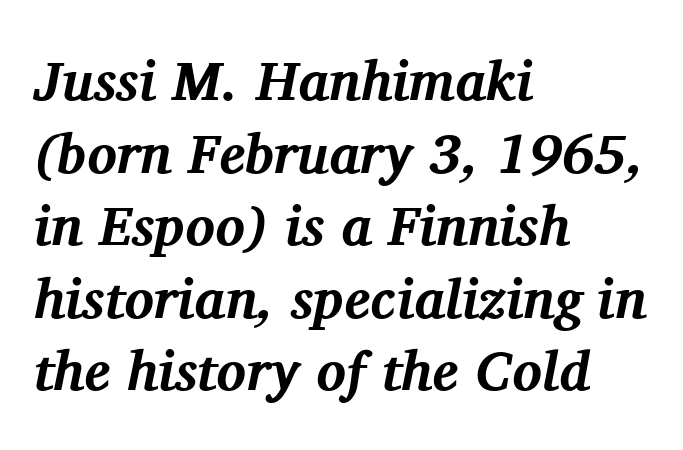
The image shows 55 px bold serif type, italic (leaning right); set left-aligned, normal line spacing (1.32x), normal letter spacing, not underlined; medium stroke contrast and a medium x-height.
